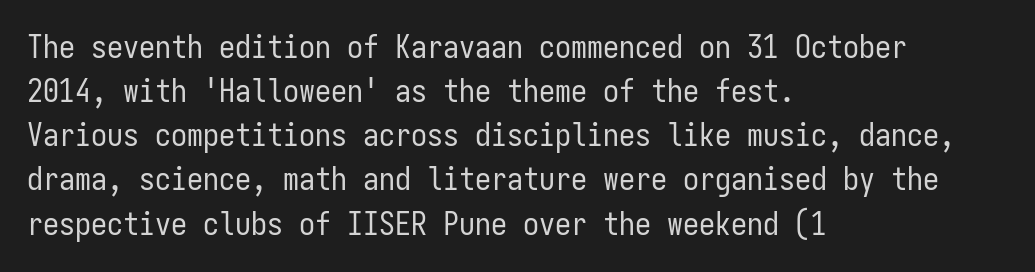
The image shows 32 px regular-weight, condensed sans-serif type, upright, monospaced; set left-aligned, normal line spacing (1.38x), normal letter spacing, not underlined; low stroke contrast and a medium x-height.
